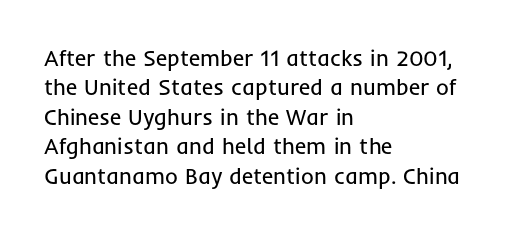
Q: Is the text bold? A: No.
Q: Is the text italic (slanted)? A: No, it is upright.
Q: Is the text underlined? A: No.
Q: How is the paragraph aligned? A: Left-aligned.
Q: Is the spacing between letters normal or unusually wide? A: Normal.
Q: Is the spacing between lines tight, normal or loose? A: Normal.
